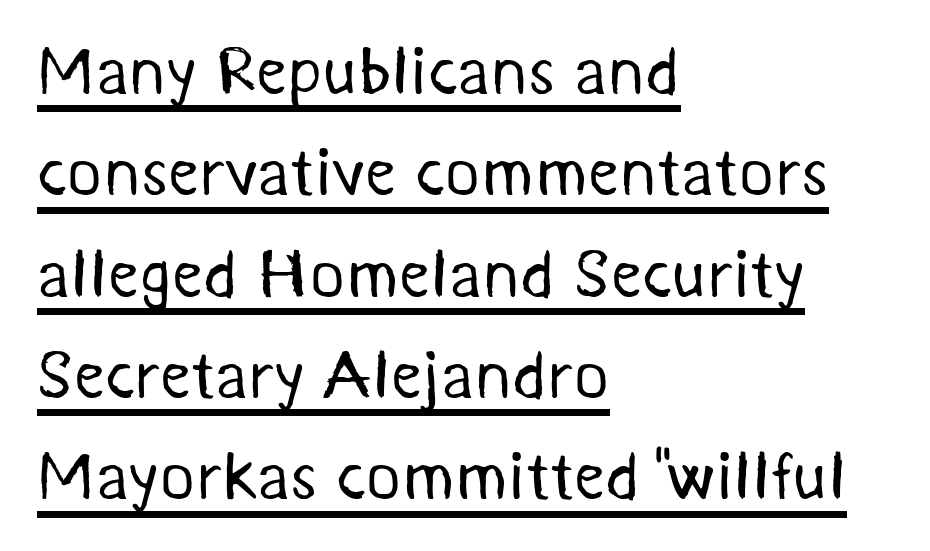
The lettering is marked with a stroke running underneath it. Visually the block forms a straight wall on the left and a jagged coastline on the right. A typesetter would call this zero additional tracking. No feet cap the strokes, marking this as sans-serif type.
